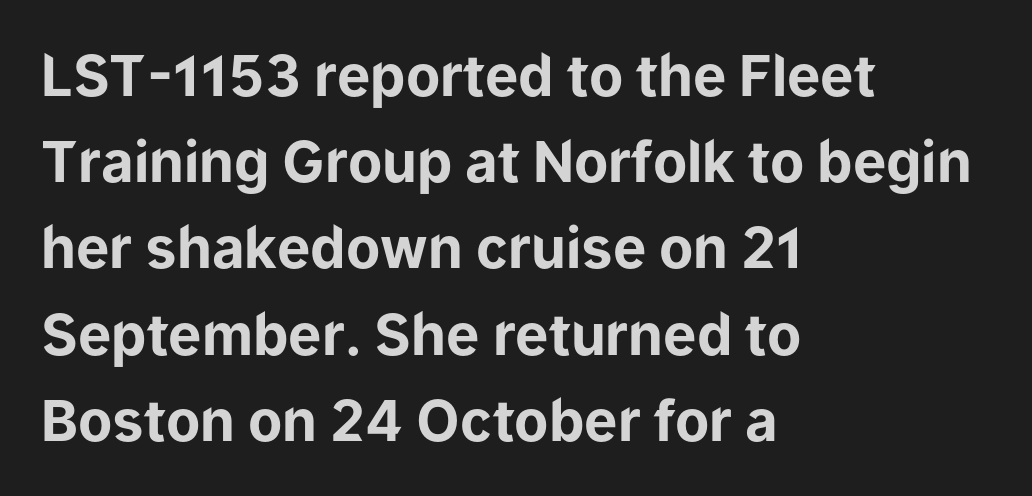
{"serif": "no", "italic": "no", "bold": "yes", "weight": "bold", "width": "normal", "stroke_contrast": "low", "x_height": "medium", "monospaced": "no", "underline": "no", "align": "left", "line_spacing": "normal", "line_spacing_ratio": 1.54, "letter_spacing": "normal", "letter_spacing_em": 0.0, "glyph_px": 56}
